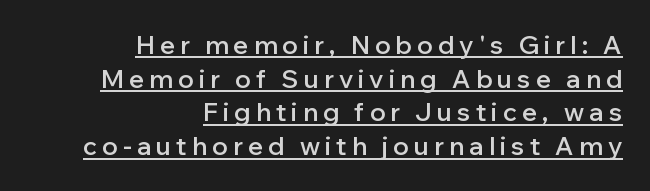
Q: Is the text bold? A: Semi-bold.
Q: Is the text italic (slanted)? A: No, it is upright.
Q: Is the text underlined? A: Yes.
Q: How is the paragraph aligned? A: Right-aligned.
Q: Is the spacing between letters normal or unusually wide? A: Unusually wide.
Q: Is the spacing between lines tight, normal or loose? A: Normal.
